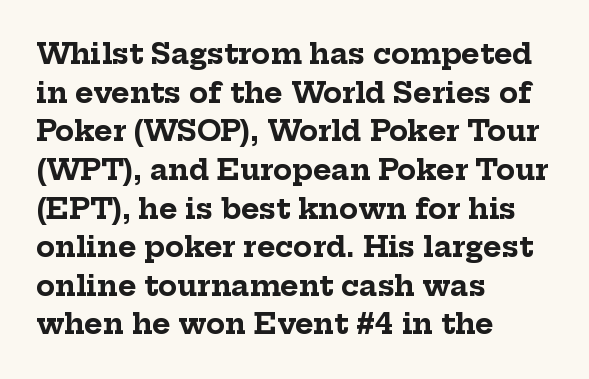
The image shows 28 px bold serif type, upright; set left-aligned, normal line spacing (1.38x), normal letter spacing, not underlined; low stroke contrast and a medium x-height.
